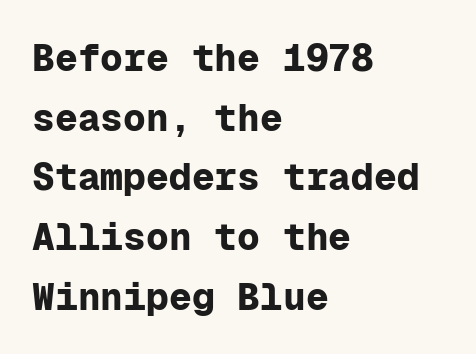
Q: Is the text bold? A: Yes.
Q: Is the text italic (slanted)? A: No, it is upright.
Q: Is the typeface a serif or a sans-serif typeface? A: Sans-serif.
Q: Is the text underlined? A: No.
Q: How is the paragraph aligned? A: Left-aligned.
Q: Is the spacing between letters normal or unusually wide? A: Normal.
Q: Is the spacing between lines tight, normal or loose? A: Normal.
Q: Width (condensed, normal, or wide)? A: Normal.
Q: Stroke contrast? A: Low.
Q: x-height? A: Medium.
Q: Monospaced? A: Yes.
